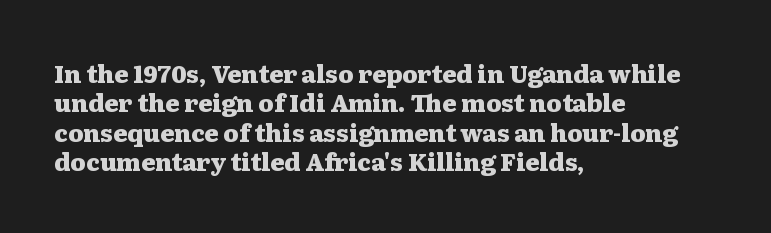
Check the space under the baseline: it is left empty. Words appear dense and cohesive because spacing is normal. Summary of weight: heavy, a full bold. Caption: multi-line text, flush left, ragged right.
